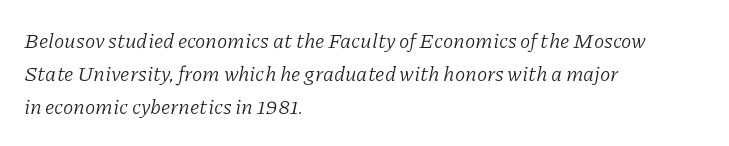
The image shows 21 px text type, italic (leaning right); set left-aligned, normal line spacing (1.58x), normal letter spacing, not underlined.
